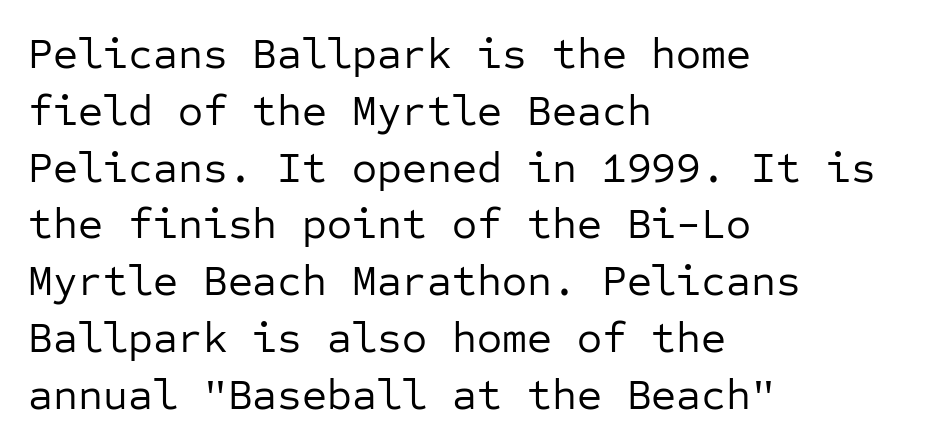
Q: Is the text bold? A: No.
Q: Is the text italic (slanted)? A: No, it is upright.
Q: Is the typeface a serif or a sans-serif typeface? A: Sans-serif.
Q: Is the text underlined? A: No.
Q: How is the paragraph aligned? A: Left-aligned.
Q: Is the spacing between letters normal or unusually wide? A: Normal.
Q: Is the spacing between lines tight, normal or loose? A: Normal.
Q: Width (condensed, normal, or wide)? A: Normal.
Q: Stroke contrast? A: Low.
Q: x-height? A: Medium.
Q: Monospaced? A: Yes.
